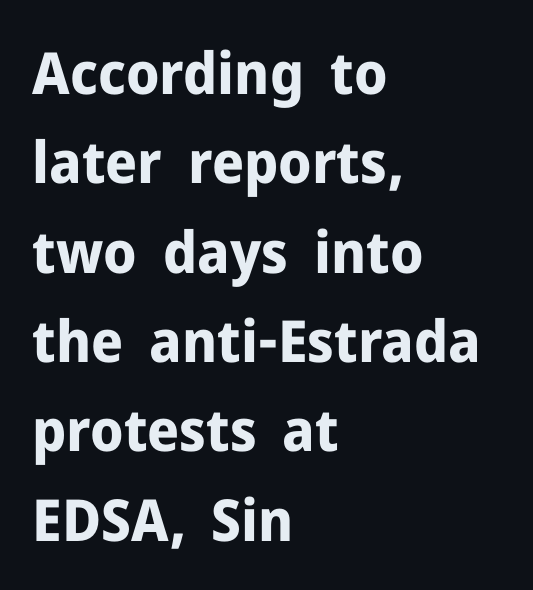
Each new line begins a customary step beneath the previous one. Compared with a centered layout, this one pins lines to the left instead. The sample has been set heavy, in full bold. Look at the tracking — it's just the regular setting, nothing added. A roman cut, with each character standing at attention. This sample has the flowing, uneven cadence of proportional lettering.
